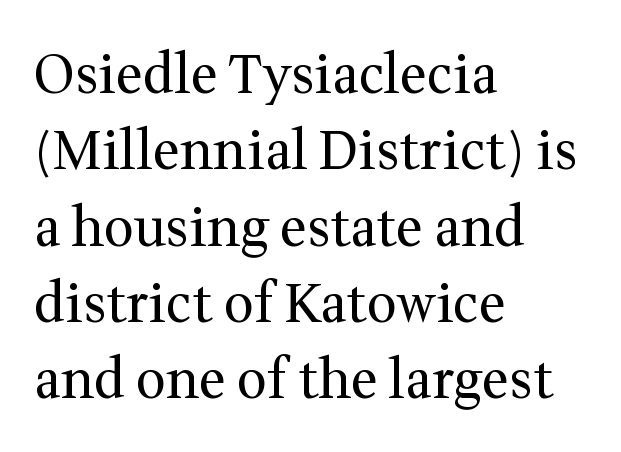
Nope, not italic — everything's standing straight. The letters carry serifs — small finishing strokes at the ends of their stems. Caption: standard tracking, unaltered. A quiet, ordinary-to-light weight characterises the typeface.
